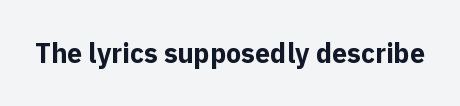
Q: Is the text bold? A: Yes.
Q: Is the text italic (slanted)? A: No, it is upright.
Q: Is the text underlined? A: No.
Q: Is the spacing between letters normal or unusually wide? A: Normal.
